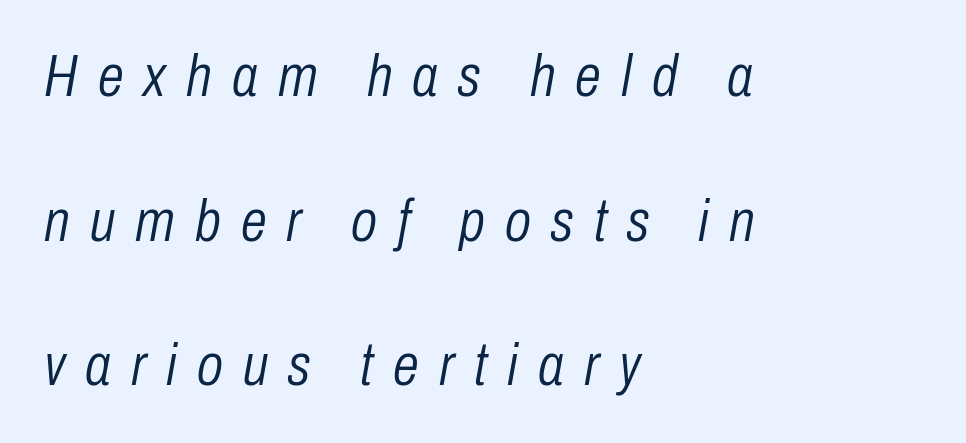
Q: Is the text bold? A: No.
Q: Is the text italic (slanted)? A: Yes, it leans right by about 10 degrees.
Q: Is the text underlined? A: No.
Q: How is the paragraph aligned? A: Left-aligned.
Q: Is the spacing between letters normal or unusually wide? A: Unusually wide.
Q: Is the spacing between lines tight, normal or loose? A: Loose.
Q: Width (condensed, normal, or wide)? A: Condensed.
Q: Stroke contrast? A: Low.
Q: x-height? A: Medium.
Q: Monospaced? A: No.
